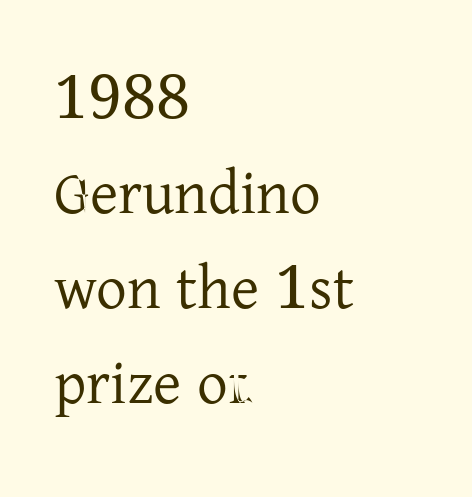
The image shows 61 px regular-weight serif type, upright; set left-aligned, normal line spacing (1.56x), normal letter spacing, not underlined; low stroke contrast and a medium x-height.
